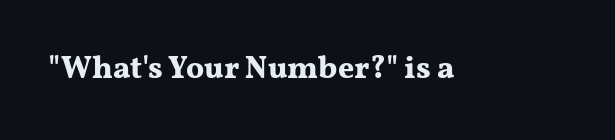
The image shows 31 px bold, wide serif type, upright; set normal letter spacing, not underlined; medium stroke contrast and a medium x-height.
